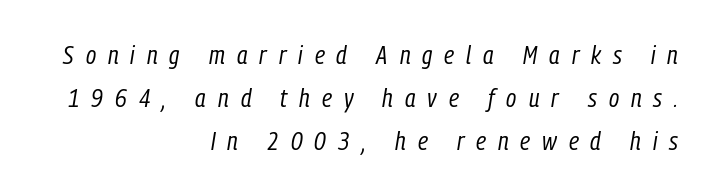
{"italic": "yes", "lean": "right", "slant_degrees": 9, "bold": "no", "underline": "no", "align": "right", "line_spacing": "normal", "line_spacing_ratio": 1.65, "letter_spacing": "wide", "letter_spacing_em": 0.46, "glyph_px": 26}
